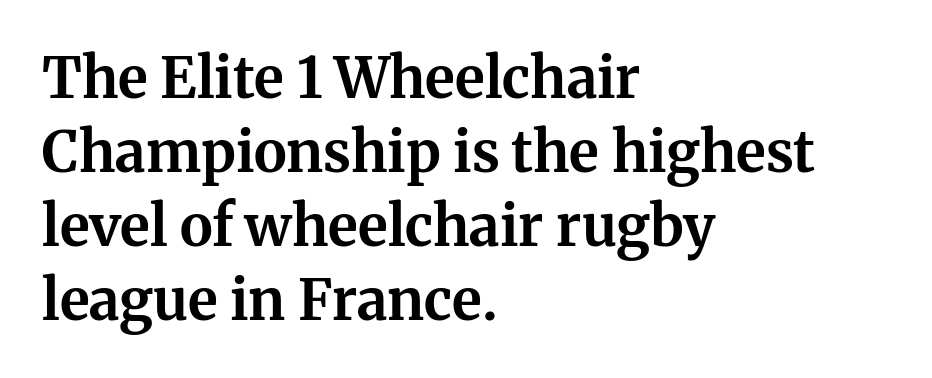
The image shows 56 px bold serif type, upright; set left-aligned, normal line spacing (1.32x), normal letter spacing, not underlined; medium stroke contrast and a medium x-height.
